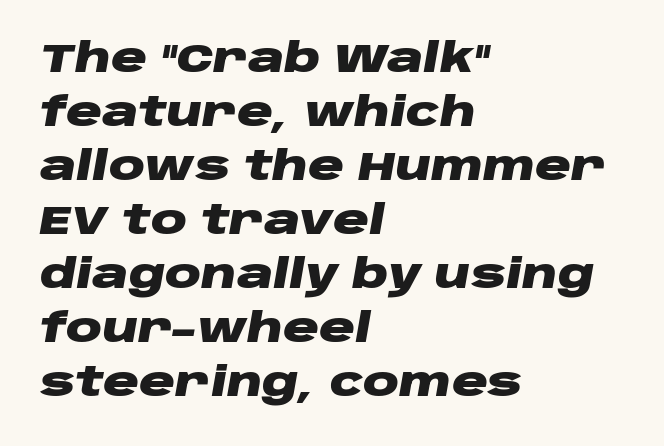
Q: Is the text bold? A: Yes.
Q: Is the text italic (slanted)? A: Yes, it leans right by about 10 degrees.
Q: Is the text underlined? A: No.
Q: How is the paragraph aligned? A: Left-aligned.
Q: Is the spacing between letters normal or unusually wide? A: Normal.
Q: Is the spacing between lines tight, normal or loose? A: Normal.
Q: Width (condensed, normal, or wide)? A: Wide.
Q: Stroke contrast? A: Low.
Q: x-height? A: Large.
Q: Monospaced? A: No.
